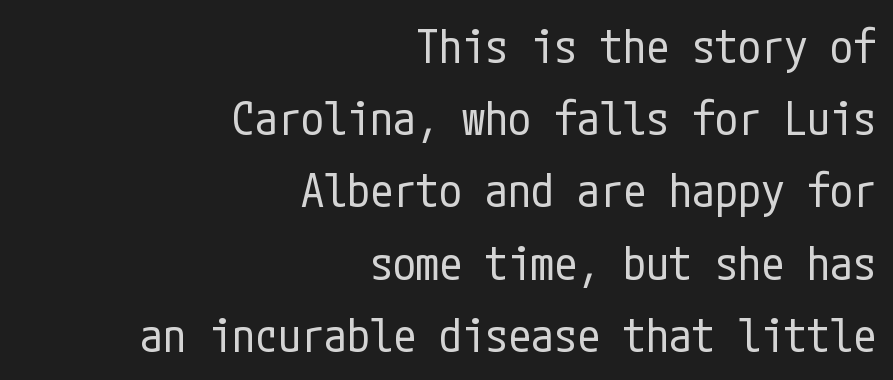
The image shows 46 px regular-weight, condensed sans-serif type, upright; set right-aligned, normal line spacing (1.57x), normal letter spacing, not underlined; low stroke contrast and a medium x-height.
